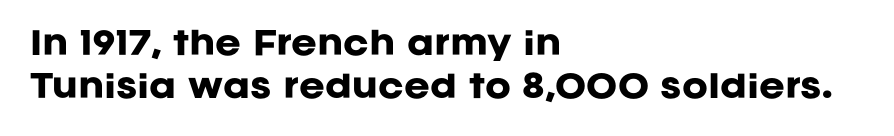
The image shows 31 px heavy sans-serif type, upright; set left-aligned, normal line spacing (1.39x), normal letter spacing, not underlined; low stroke contrast and a large x-height.
